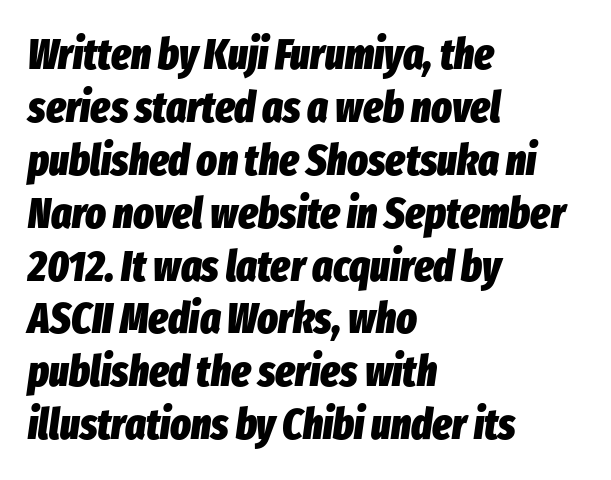
Q: Is the text bold? A: Yes.
Q: Is the text italic (slanted)? A: Yes, it leans right by about 8 degrees.
Q: Is the text underlined? A: No.
Q: How is the paragraph aligned? A: Left-aligned.
Q: Is the spacing between letters normal or unusually wide? A: Normal.
Q: Width (condensed, normal, or wide)? A: Condensed.
Q: Stroke contrast? A: Low.
Q: x-height? A: Medium.
Q: Monospaced? A: No.
